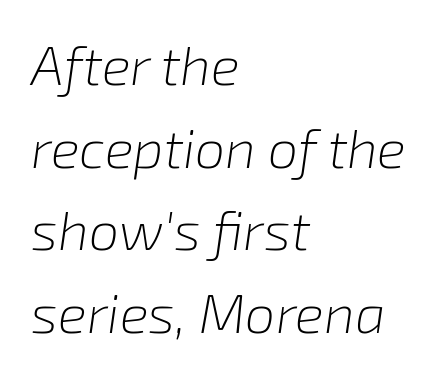
Q: Is the text bold? A: No.
Q: Is the text italic (slanted)? A: Yes, it leans right by about 8 degrees.
Q: Is the text underlined? A: No.
Q: How is the paragraph aligned? A: Left-aligned.
Q: Is the spacing between letters normal or unusually wide? A: Normal.
Q: Is the spacing between lines tight, normal or loose? A: Normal.
Q: Width (condensed, normal, or wide)? A: Normal.
Q: Stroke contrast? A: Low.
Q: x-height? A: Medium.
Q: Monospaced? A: No.
